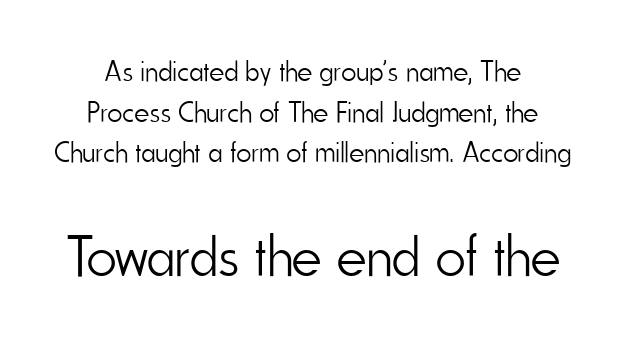
{"serif": "no", "italic": "no", "bold": "no", "weight": "light", "width": "condensed", "stroke_contrast": "low", "x_height": "small", "monospaced": "no", "underline": "no", "line_spacing": "normal", "line_spacing_ratio": 1.4, "letter_spacing": "normal", "letter_spacing_em": 0.0, "larger_block": "second", "size_ratio": 2.0, "glyph_px": 58}
